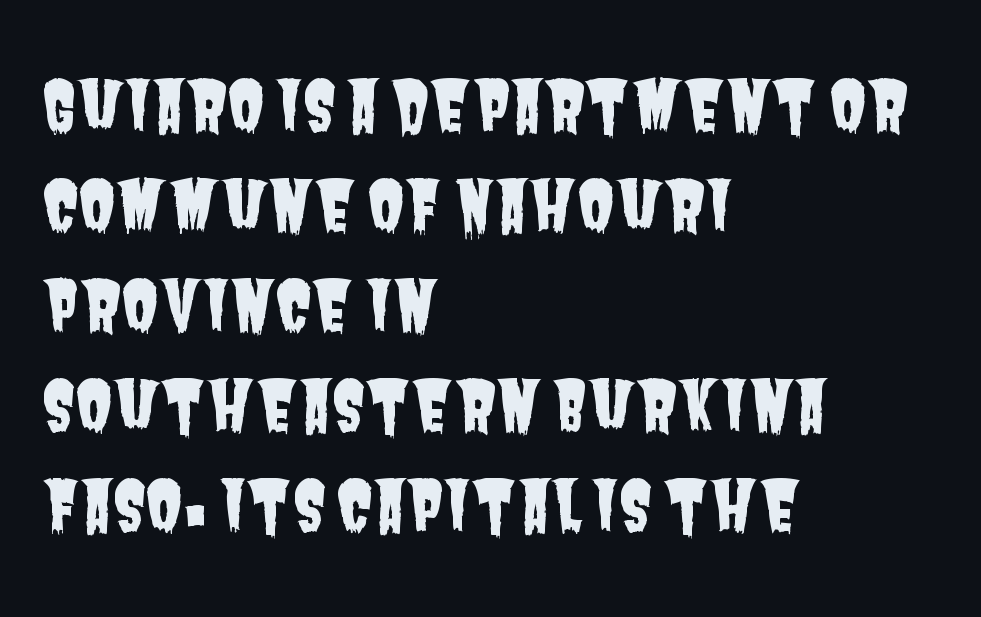
Q: Is the typeface a serif or a sans-serif typeface? A: Sans-serif.
Q: Is the text underlined? A: No.
Q: How is the paragraph aligned? A: Left-aligned.
Q: Is the spacing between letters normal or unusually wide? A: Normal.
Q: Is the spacing between lines tight, normal or loose? A: Normal.
Q: Width (condensed, normal, or wide)? A: Condensed.
Q: Stroke contrast? A: Low.
Q: x-height? A: Large.
Q: Monospaced? A: No.
